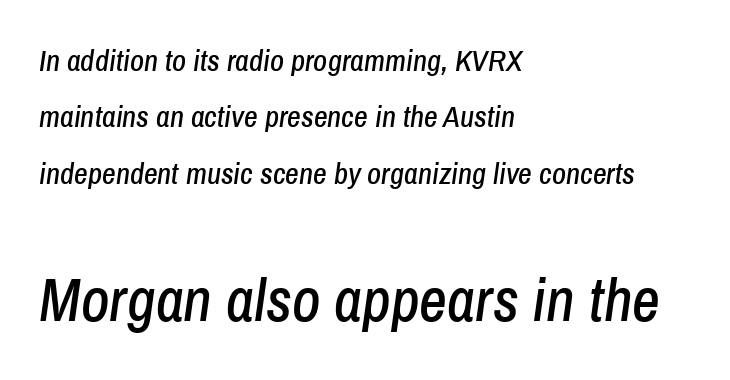
The composition opens small and finishes big. Observe the ordinary spacing: letters are neighbours, not strangers. Every character sits at an angle, as italics do. Each letter keeps its own natural width here, so spacing adapts to shape. One-word summary of the alignment: left.
